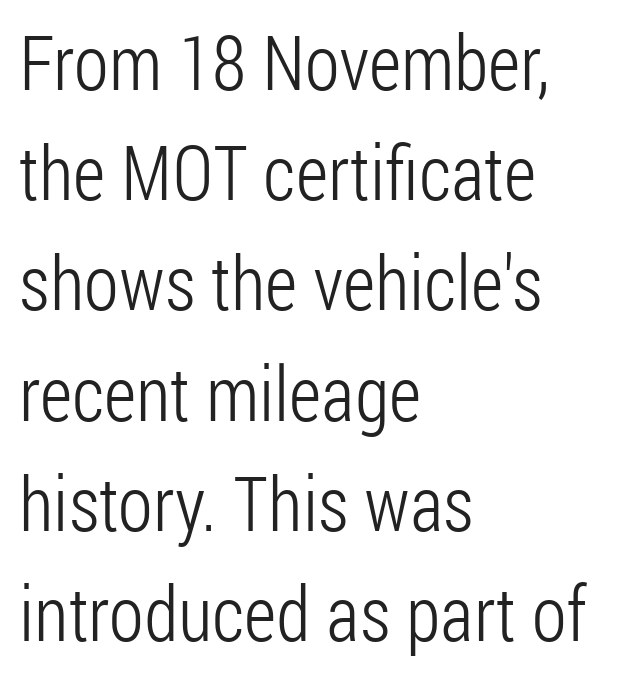
{"serif": "no", "italic": "no", "bold": "no", "weight": "light", "width": "condensed", "stroke_contrast": "low", "x_height": "medium", "monospaced": "no", "underline": "no", "align": "left", "line_spacing": "normal", "line_spacing_ratio": 1.45, "letter_spacing": "normal", "letter_spacing_em": 0.0, "glyph_px": 76}
